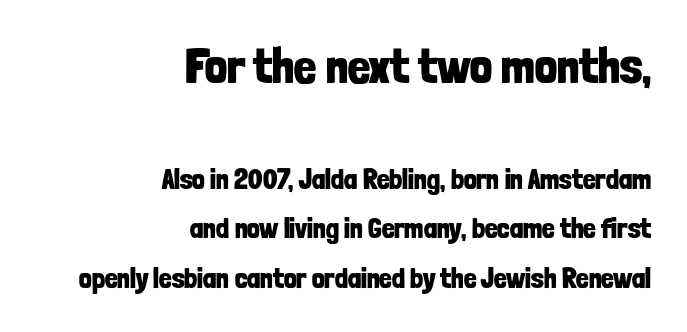
Q: Is the text bold? A: Yes.
Q: Is the text italic (slanted)? A: No, it is upright.
Q: Is the typeface a serif or a sans-serif typeface? A: Sans-serif.
Q: Is the text underlined? A: No.
Q: How is the paragraph aligned? A: Right-aligned.
Q: Is the spacing between letters normal or unusually wide? A: Normal.
Q: Which block of text is set in a larger size, the first (top) or the second (bottom)? A: The first (top) one.
Q: Width (condensed, normal, or wide)? A: Condensed.
Q: Stroke contrast? A: Low.
Q: x-height? A: Medium.
Q: Monospaced? A: No.
